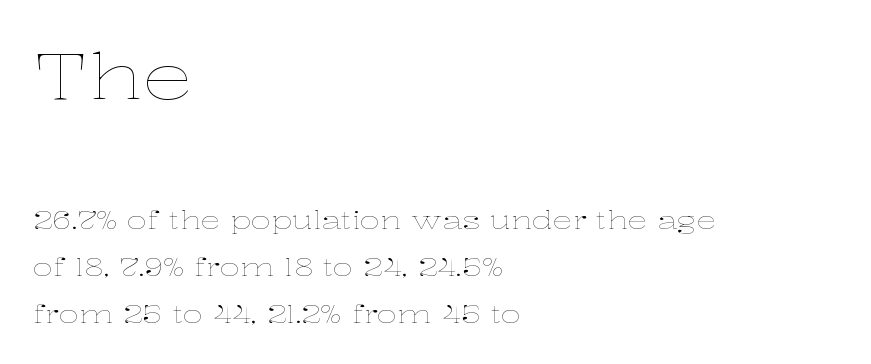
The horizontal fit of the characters is conventional and even. Horizontally, the lines are justified to the leading edge only. Is the lower block the larger one? No — the upper block carries the bigger type. Note the varied advance widths — an 'i' is clearly narrower than an 'm'.
